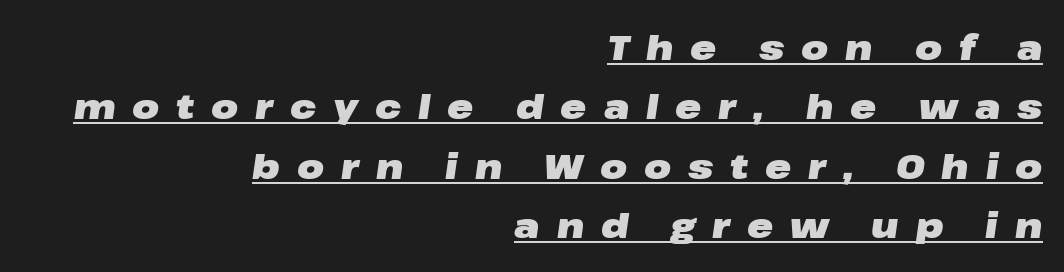
Strong, thick strokes mark this as bold type. This sample has the flowing, uneven cadence of proportional lettering. Does the copy run flush right? Yes — the right margin is perfectly even. Horizontal bands of white between lines are of average thickness. Short note: letters widely spaced. The text carries the slant typical of an italic or oblique font.
